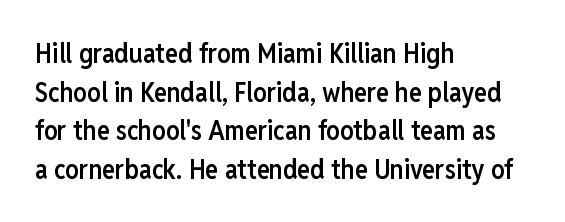
{"italic": "no", "bold": "semi", "underline": "no", "align": "left", "line_spacing": "normal", "line_spacing_ratio": 1.43, "letter_spacing": "normal", "letter_spacing_em": 0.0, "glyph_px": 27}
